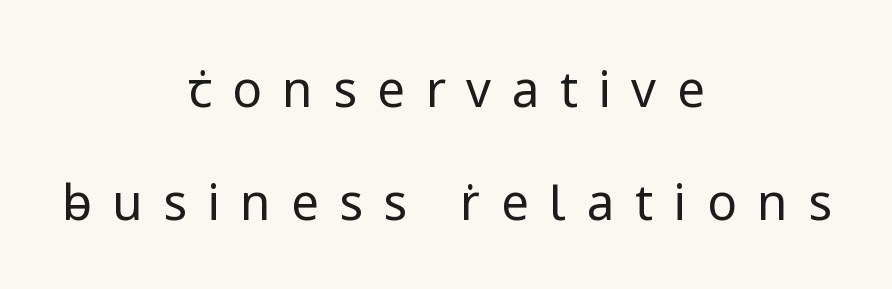
The passage shown is not bold in any degree. In terms of posture, this sample is upright. The type family on display is of the sans-serif kind. Note the varied advance widths — an 'i' is clearly narrower than an 'm'. Bare-footed words on every line.
